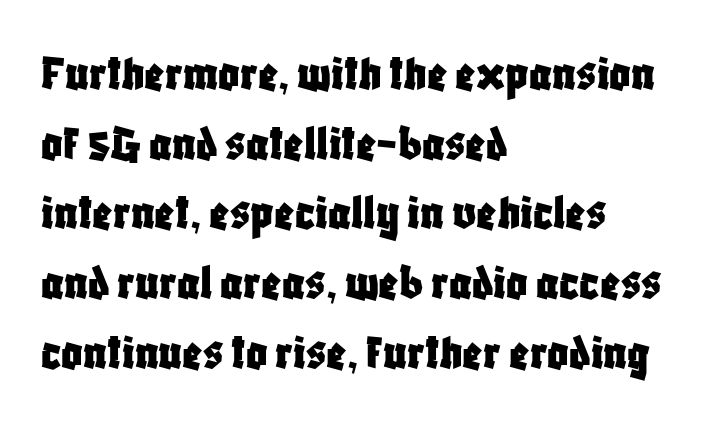
{"serif": "no", "italic": "no", "width": "condensed", "stroke_contrast": "low", "x_height": "large", "monospaced": "no", "underline": "no", "align": "left", "line_spacing": "normal", "line_spacing_ratio": 1.34, "letter_spacing": "normal", "letter_spacing_em": 0.0, "glyph_px": 52}
